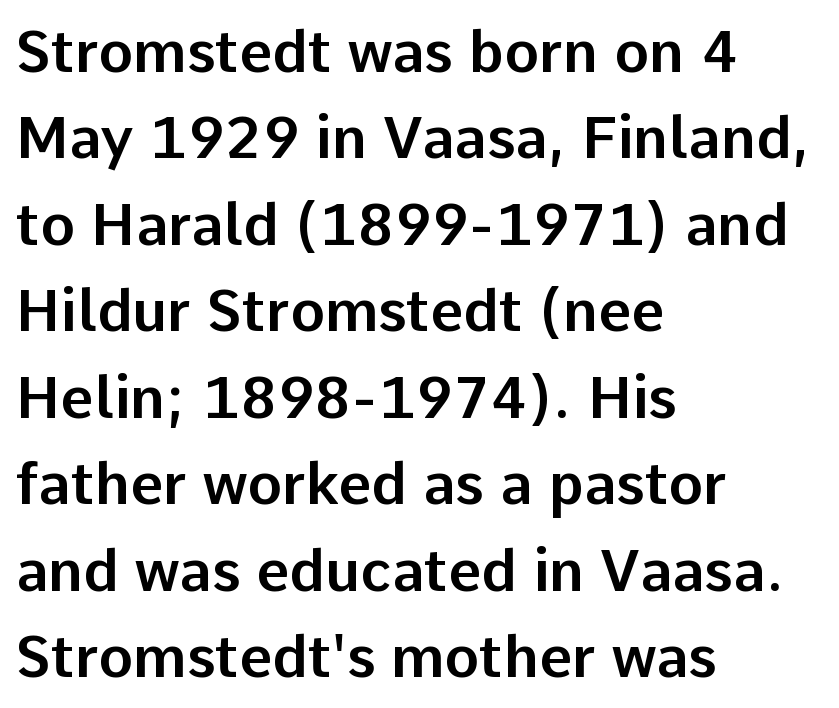
The image shows 58 px sans-serif type, upright; set left-aligned, normal line spacing (1.49x), normal letter spacing, not underlined; low stroke contrast and a medium x-height.
